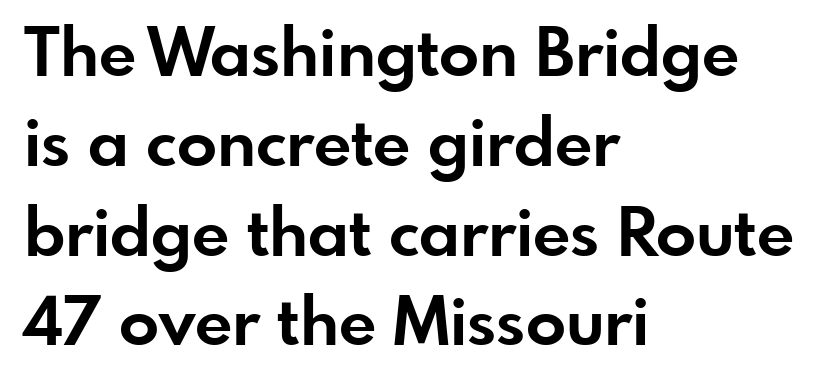
{"serif": "no", "italic": "no", "bold": "yes", "weight": "bold", "width": "normal", "stroke_contrast": "low", "x_height": "small", "monospaced": "no", "underline": "no", "align": "left", "line_spacing": "normal", "line_spacing_ratio": 1.36, "letter_spacing": "normal", "letter_spacing_em": 0.0, "glyph_px": 66}
